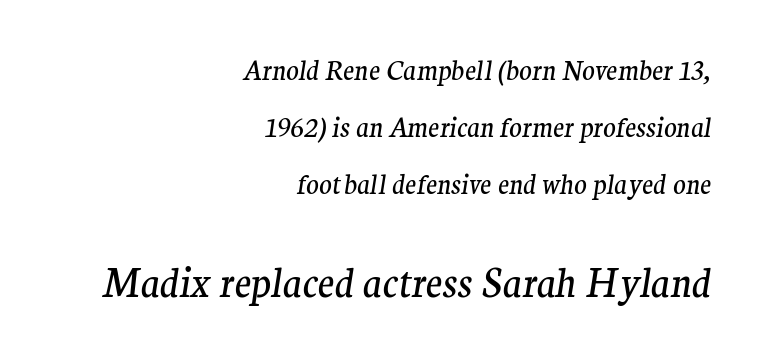
{"serif": "yes", "italic": "yes", "lean": "right", "slant_degrees": 9, "bold": "no", "weight": "regular", "width": "normal", "stroke_contrast": "medium", "x_height": "medium", "monospaced": "no", "underline": "no", "align": "right", "line_spacing": "loose", "line_spacing_ratio": 2.2, "letter_spacing": "normal", "letter_spacing_em": 0.0, "larger_block": "second", "size_ratio": 1.5, "glyph_px": 39}
